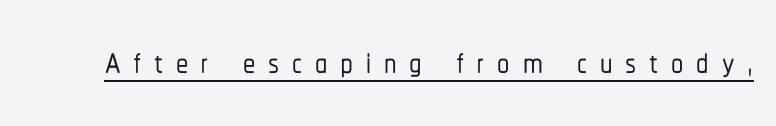
Q: Is the text italic (slanted)? A: No, it is upright.
Q: Is the typeface a serif or a sans-serif typeface? A: Sans-serif.
Q: Is the text underlined? A: Yes.
Q: Is the spacing between letters normal or unusually wide? A: Unusually wide.
Q: Width (condensed, normal, or wide)? A: Condensed.
Q: Stroke contrast? A: Low.
Q: x-height? A: Medium.
Q: Monospaced? A: No.
